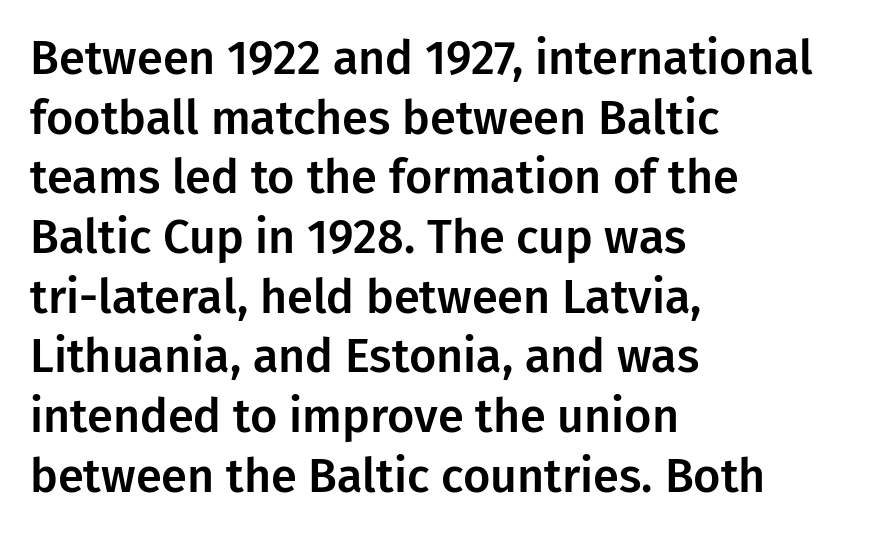
Nope, no serifs anywhere on these letters. If you measured baseline to baseline, you'd find a middling distance. Caption: multi-line text, flush left, ragged right. No italicization has been applied; the sample stays upright. The space directly below the letters is spotless.
